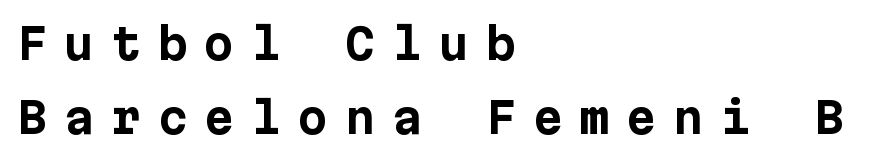
Q: Is the text bold? A: Yes.
Q: Is the text italic (slanted)? A: No, it is upright.
Q: Is the typeface a serif or a sans-serif typeface? A: Sans-serif.
Q: Is the text underlined? A: No.
Q: How is the paragraph aligned? A: Left-aligned.
Q: Is the spacing between letters normal or unusually wide? A: Unusually wide.
Q: Width (condensed, normal, or wide)? A: Normal.
Q: Stroke contrast? A: Low.
Q: x-height? A: Medium.
